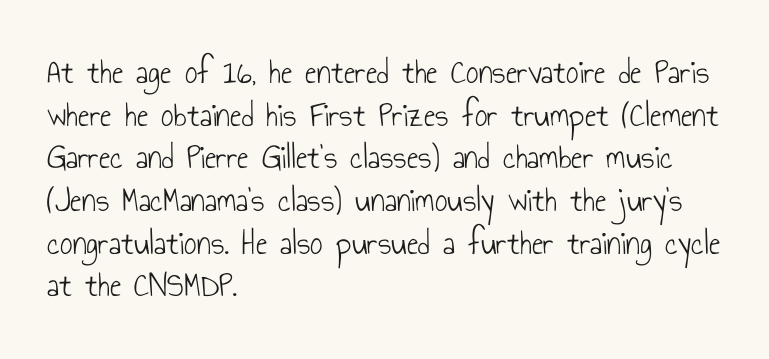
The image shows 35 px light, condensed sans-serif type, upright; set left-aligned, line spacing 1.22x, normal letter spacing, not underlined; low stroke contrast and a small x-height.
